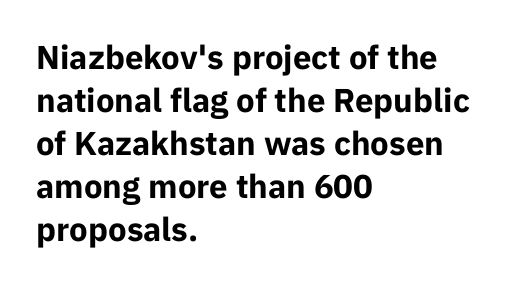
The image shows 33 px bold sans-serif type, upright; set left-aligned, normal line spacing (1.3x), normal letter spacing, not underlined; low stroke contrast and a medium x-height.
